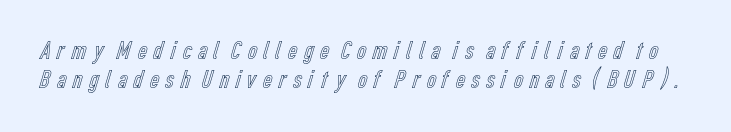
The image shows 26 px text type; set tight line spacing (1.1x), not underlined.
